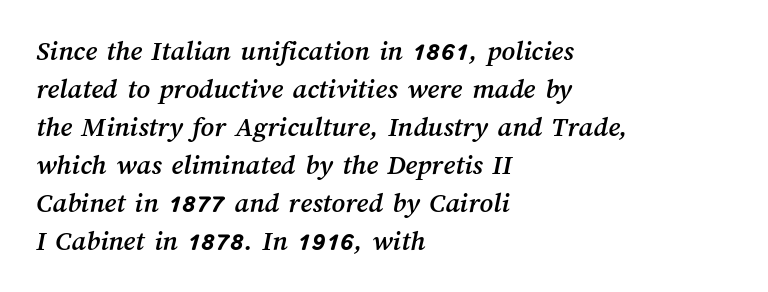
Evenly set lines give the paragraph a standard silhouette. The lines in this sample share a left origin and differ only in where they stop. The space directly below the letters is spotless. No extra tracking has been applied to these lines. Each letter keeps its own natural width here, so spacing adapts to shape.
